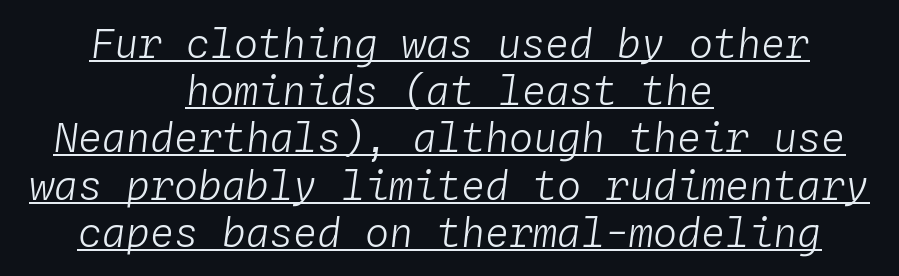
Unbolded letterforms with no extra heft. The text block is weighted toward neither margin, spreading evenly from the middle. The passage shown is underscored from start to finish. Characters follow at the spacing the type designer built in. Fixed-width glyphs throughout — classic coding-font behaviour.
